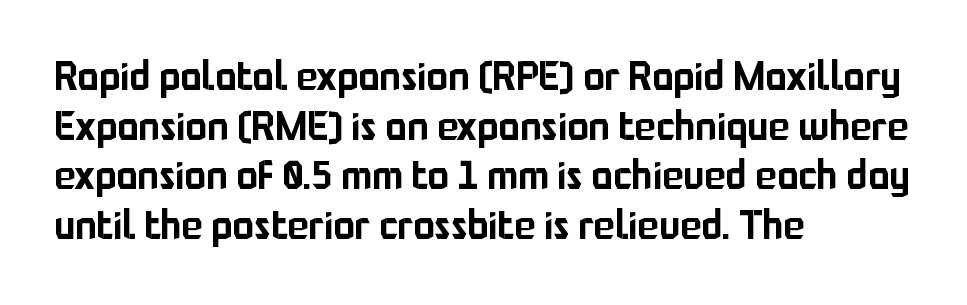
Q: Is the text italic (slanted)? A: No, it is upright.
Q: Is the typeface a serif or a sans-serif typeface? A: Sans-serif.
Q: Is the text underlined? A: No.
Q: How is the paragraph aligned? A: Left-aligned.
Q: Is the spacing between letters normal or unusually wide? A: Normal.
Q: Width (condensed, normal, or wide)? A: Normal.
Q: Stroke contrast? A: Low.
Q: x-height? A: Medium.
Q: Monospaced? A: No.
